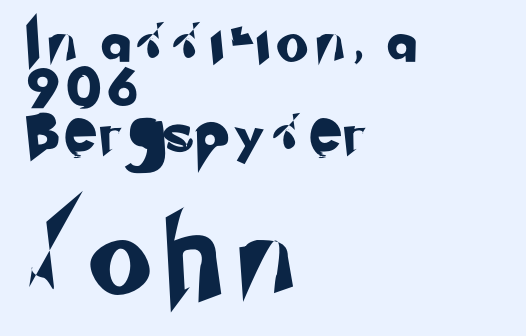
The image shows 79 px sans-serif type; set left-aligned, tight line spacing (1.14x), unusually wide letter spacing (+0.26 em), not underlined; the second (bottom) block is 1.98x larger; low stroke contrast and a small x-height.
